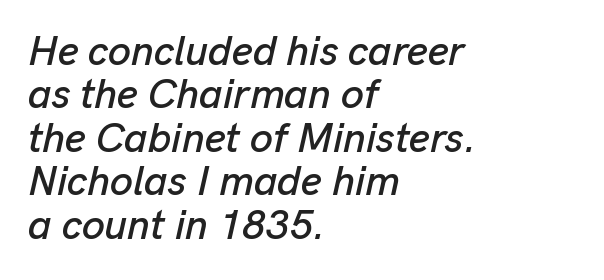
{"italic": "yes", "lean": "right", "slant_degrees": 13, "width": "normal", "stroke_contrast": "low", "x_height": "medium", "monospaced": "no", "underline": "no", "align": "left", "line_spacing": "tight", "line_spacing_ratio": 1.06, "letter_spacing": "normal", "letter_spacing_em": 0.0, "glyph_px": 41}
